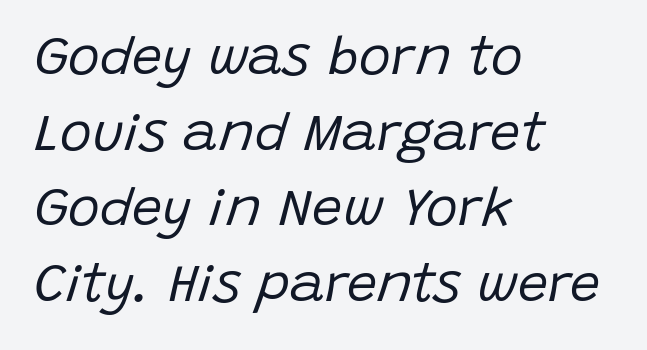
How are the letters spaced? Ordinarily, with no added tracking. The text block is weighted toward the left margin, trailing off unevenly rightward. Nobody drew a line under any word here. Evenly set lines give the paragraph a standard silhouette. Weight class: somewhere from thin through regular.
